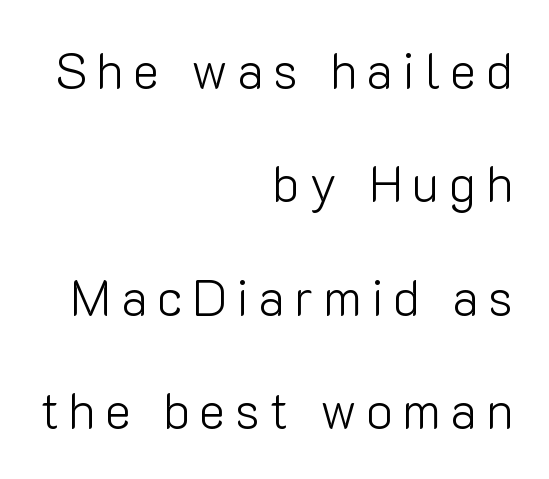
{"serif": "no", "italic": "no", "bold": "no", "weight": "light", "width": "normal", "stroke_contrast": "low", "x_height": "medium", "monospaced": "no", "underline": "no", "align": "right", "line_spacing": "loose", "line_spacing_ratio": 2.27, "glyph_px": 50}
